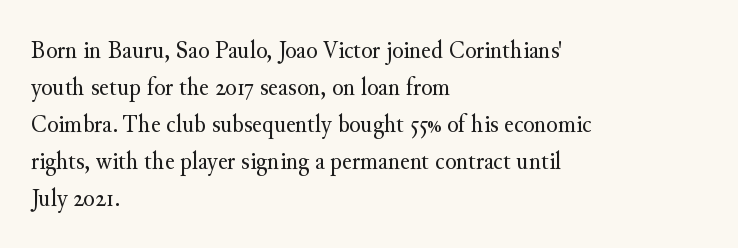
The image shows 26 px text type, upright; set left-aligned, normal line spacing (1.42x), normal letter spacing, not underlined.
